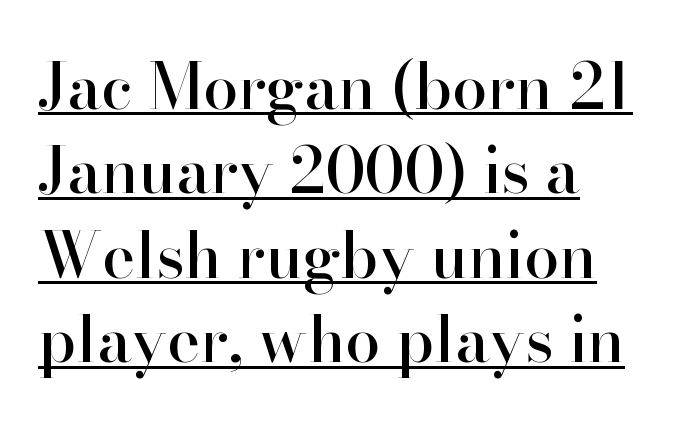
The image shows 63 px serif type, upright; set normal line spacing (1.34x), normal letter spacing, underlined; high stroke contrast and a small x-height.
